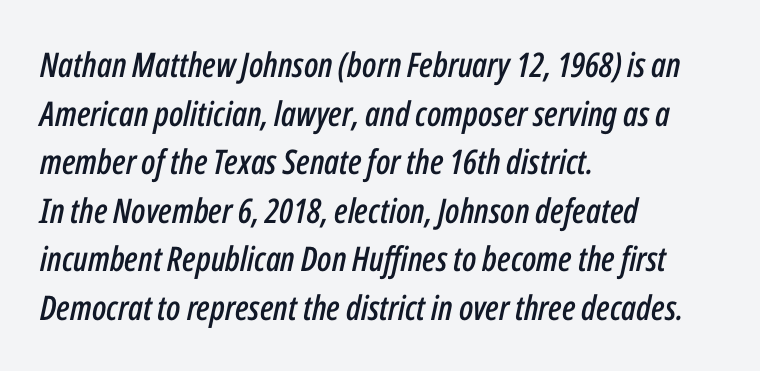
The image shows 34 px condensed type, italic (leaning right); set left-aligned, normal line spacing (1.43x), normal letter spacing, not underlined; low stroke contrast and a medium x-height.
